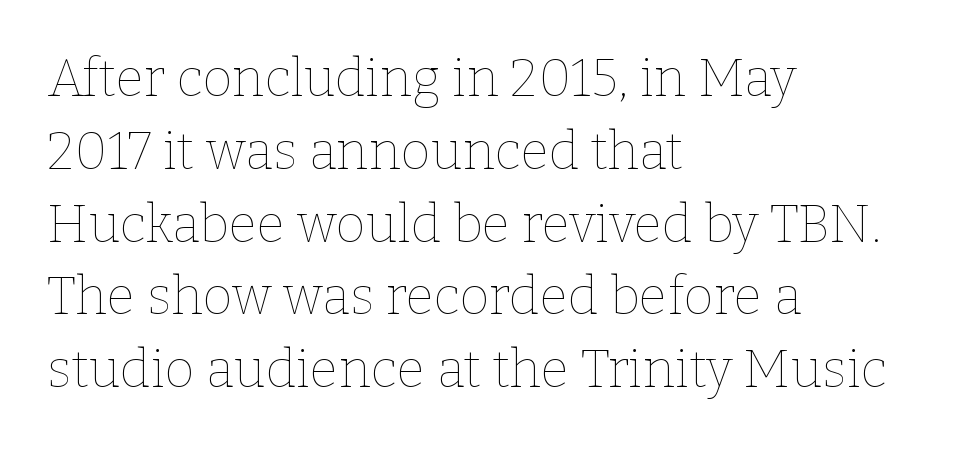
Q: Is the text bold? A: No.
Q: Is the text italic (slanted)? A: No, it is upright.
Q: Is the text underlined? A: No.
Q: How is the paragraph aligned? A: Left-aligned.
Q: Is the spacing between letters normal or unusually wide? A: Normal.
Q: Is the spacing between lines tight, normal or loose? A: Normal.
Q: Width (condensed, normal, or wide)? A: Normal.
Q: Stroke contrast? A: Low.
Q: x-height? A: Medium.
Q: Monospaced? A: No.
